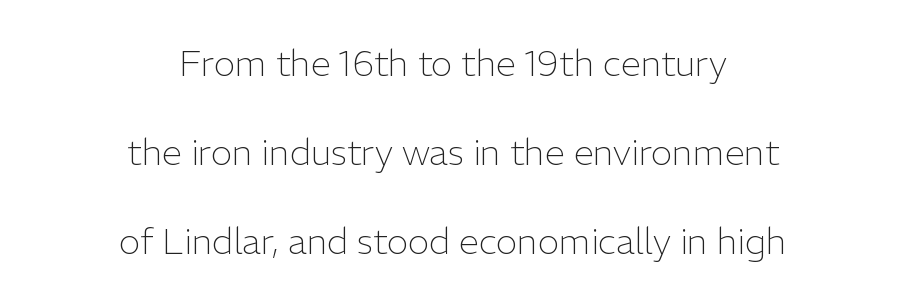
Q: Is the text bold? A: No.
Q: Is the text italic (slanted)? A: No, it is upright.
Q: Is the typeface a serif or a sans-serif typeface? A: Sans-serif.
Q: Is the text underlined? A: No.
Q: How is the paragraph aligned? A: Centered.
Q: Is the spacing between letters normal or unusually wide? A: Normal.
Q: Is the spacing between lines tight, normal or loose? A: Loose.
Q: Width (condensed, normal, or wide)? A: Normal.
Q: Stroke contrast? A: Low.
Q: x-height? A: Medium.
Q: Monospaced? A: No.
